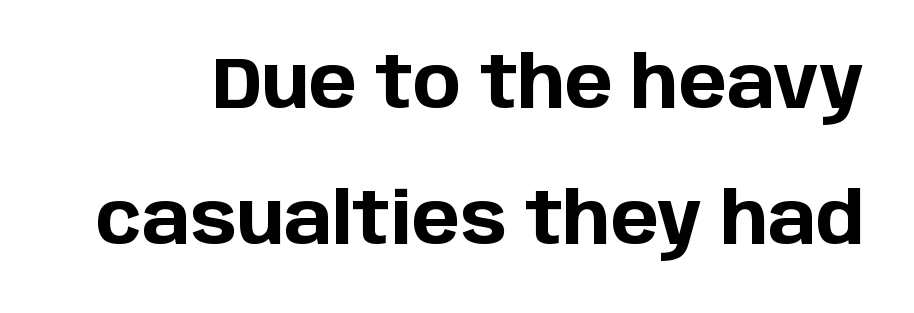
Q: Is the text bold? A: Yes.
Q: Is the text italic (slanted)? A: No, it is upright.
Q: Is the typeface a serif or a sans-serif typeface? A: Sans-serif.
Q: Is the text underlined? A: No.
Q: Is the spacing between letters normal or unusually wide? A: Normal.
Q: Width (condensed, normal, or wide)? A: Normal.
Q: Stroke contrast? A: Low.
Q: x-height? A: Large.
Q: Monospaced? A: No.
